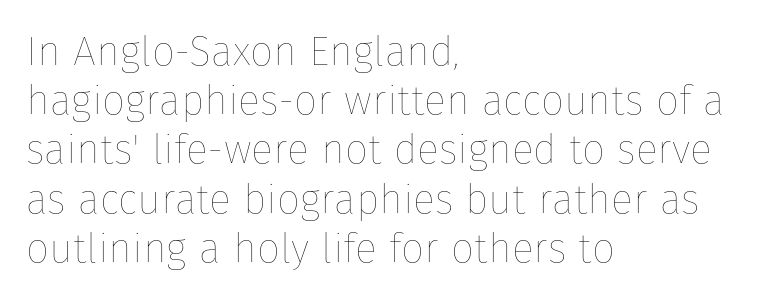
{"italic": "no", "bold": "no", "weight": "thin", "width": "normal", "stroke_contrast": "low", "x_height": "medium", "monospaced": "no", "underline": "no", "align": "left", "line_spacing_ratio": 1.2, "letter_spacing": "normal", "letter_spacing_em": 0.0, "glyph_px": 41}
